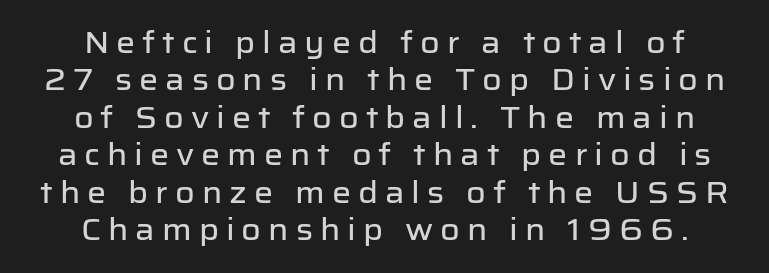
Q: Is the text italic (slanted)? A: No, it is upright.
Q: Is the typeface a serif or a sans-serif typeface? A: Sans-serif.
Q: Is the text underlined? A: No.
Q: How is the paragraph aligned? A: Centered.
Q: Is the spacing between letters normal or unusually wide? A: Unusually wide.
Q: Is the spacing between lines tight, normal or loose? A: Normal.
Q: Width (condensed, normal, or wide)? A: Normal.
Q: Stroke contrast? A: Low.
Q: x-height? A: Medium.
Q: Monospaced? A: No.
